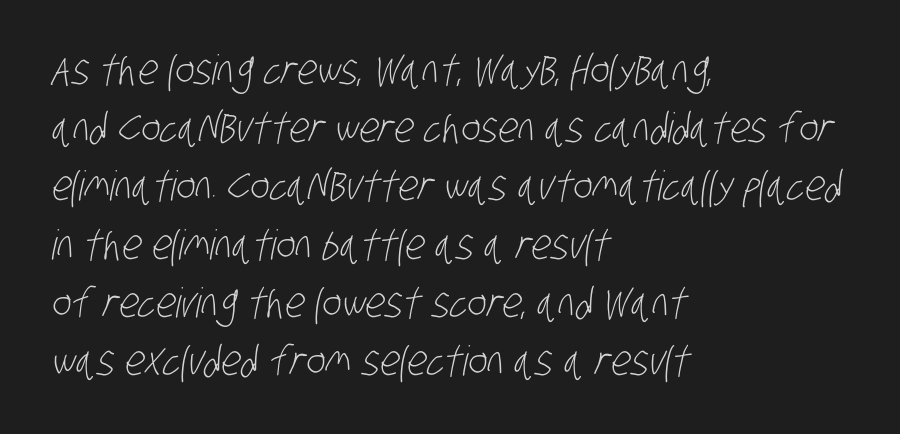
The image shows 41 px light, condensed sans-serif type; set left-aligned, normal line spacing (1.42x), normal letter spacing, not underlined; low stroke contrast and a large x-height.
